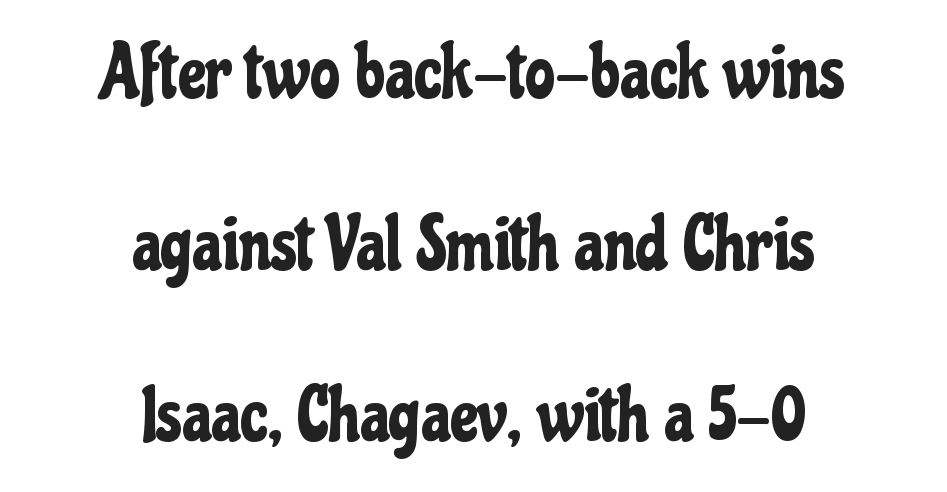
The image shows 75 px condensed sans-serif type, upright; set centered, loose line spacing (2.29x), normal letter spacing, not underlined; low stroke contrast and a medium x-height.
